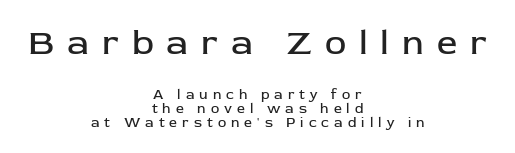
{"serif": "no", "italic": "no", "bold": "no", "weight": "regular", "width": "normal", "stroke_contrast": "low", "x_height": "medium", "monospaced": "no", "underline": "no", "align": "center", "line_spacing": "tight", "line_spacing_ratio": 1.01, "letter_spacing": "wide", "letter_spacing_em": 0.36, "larger_block": "first", "size_ratio": 2.57, "glyph_px": 36}
